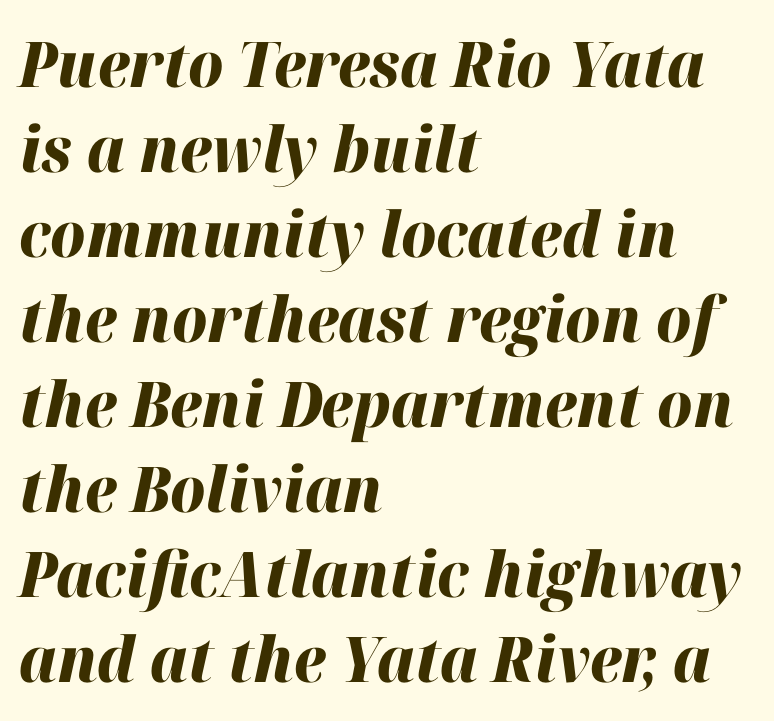
The image shows 63 px heavy type, italic (leaning right); set left-aligned, normal line spacing (1.35x), normal letter spacing, not underlined; high stroke contrast and a medium x-height.
